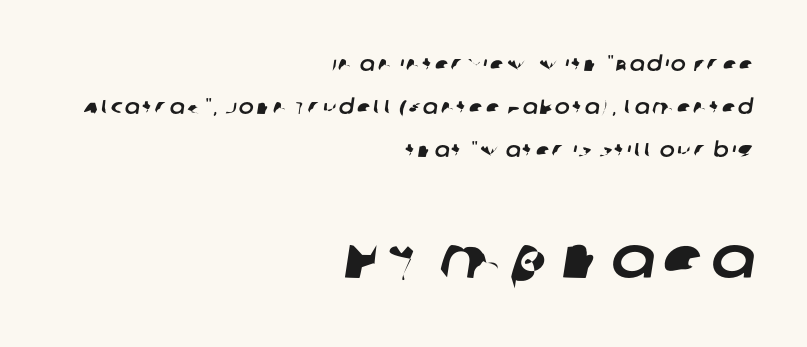
Nothing sits at the stroke ends, so this counts as sans-serif. Two sizes are in play, and the larger belongs to the second block. Glance below the letters and you will spot only blank space. The face used here is proportionally spaced, like ordinary book or web type. The text block is weighted toward the right margin, trailing off unevenly leftward. Successive baselines arrive slowly, with a big drop between each.
